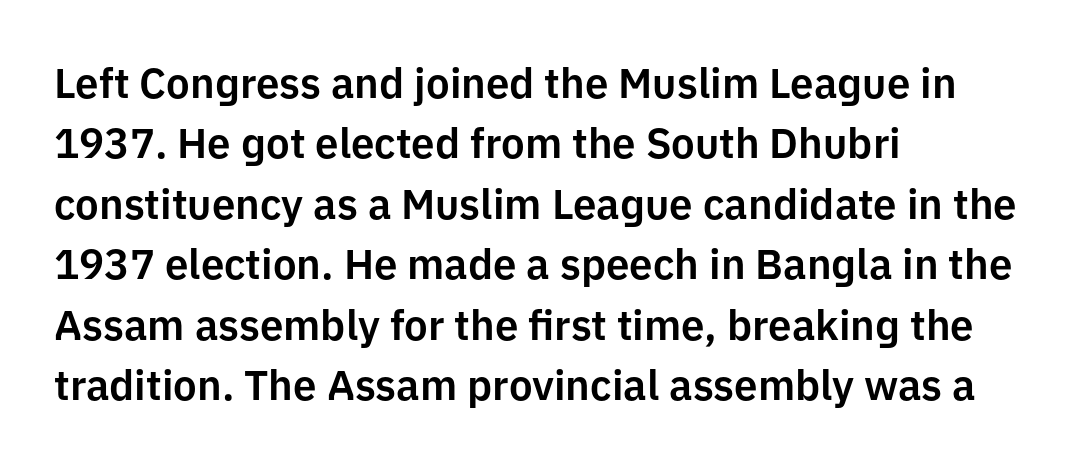
The image shows 42 px sans-serif type, upright; set left-aligned, normal line spacing (1.44x), normal letter spacing, not underlined; low stroke contrast and a medium x-height.
